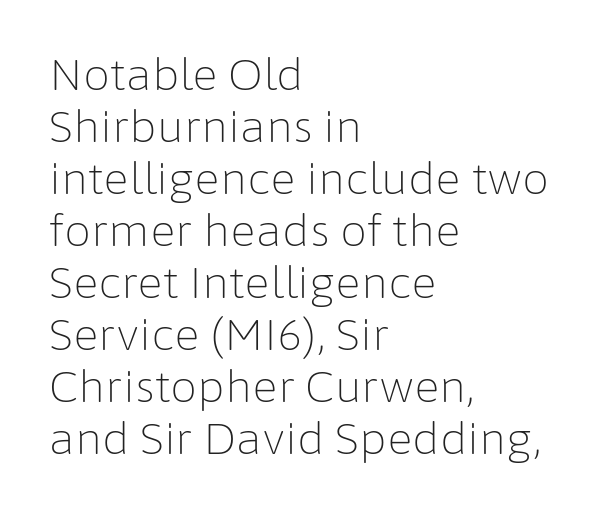
Q: Is the text bold? A: No.
Q: Is the text italic (slanted)? A: No, it is upright.
Q: Is the typeface a serif or a sans-serif typeface? A: Sans-serif.
Q: Is the text underlined? A: No.
Q: How is the paragraph aligned? A: Left-aligned.
Q: Is the spacing between letters normal or unusually wide? A: Normal.
Q: Width (condensed, normal, or wide)? A: Normal.
Q: Stroke contrast? A: Low.
Q: x-height? A: Medium.
Q: Monospaced? A: No.
